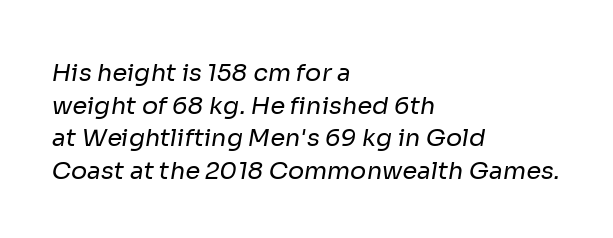
The image shows 24 px text type; set left-aligned, normal line spacing (1.36x), normal letter spacing, not underlined.
